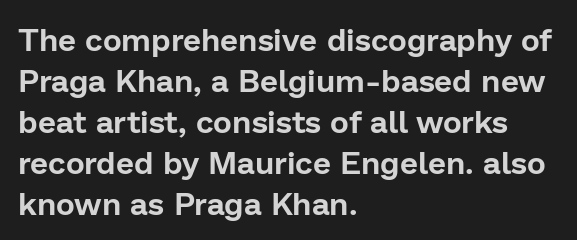
Q: Is the text italic (slanted)? A: No, it is upright.
Q: Is the typeface a serif or a sans-serif typeface? A: Sans-serif.
Q: Is the text underlined? A: No.
Q: How is the paragraph aligned? A: Left-aligned.
Q: Is the spacing between letters normal or unusually wide? A: Normal.
Q: Is the spacing between lines tight, normal or loose? A: Normal.
Q: Width (condensed, normal, or wide)? A: Normal.
Q: Stroke contrast? A: Low.
Q: x-height? A: Medium.
Q: Monospaced? A: No.
